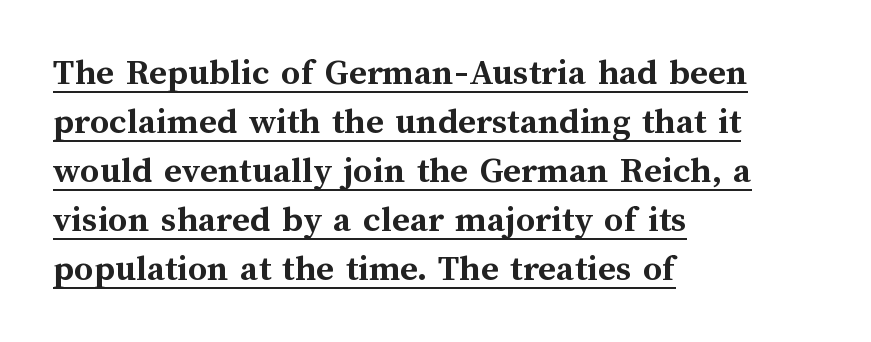
Q: Is the text bold? A: Yes.
Q: Is the text italic (slanted)? A: No, it is upright.
Q: Is the text underlined? A: Yes.
Q: How is the paragraph aligned? A: Left-aligned.
Q: Is the spacing between letters normal or unusually wide? A: Normal.
Q: Is the spacing between lines tight, normal or loose? A: Normal.
Q: Width (condensed, normal, or wide)? A: Normal.
Q: Stroke contrast? A: Medium.
Q: x-height? A: Medium.
Q: Monospaced? A: No.
